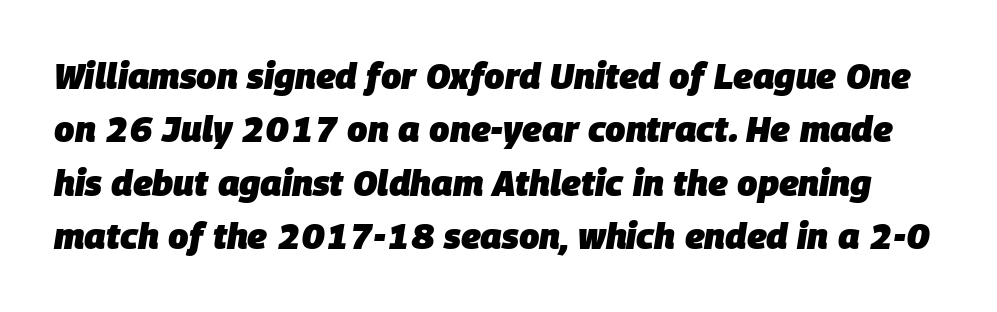
Q: Is the text bold? A: Yes.
Q: Is the text italic (slanted)? A: Yes, it leans right by about 9 degrees.
Q: Is the text underlined? A: No.
Q: Is the spacing between letters normal or unusually wide? A: Normal.
Q: Is the spacing between lines tight, normal or loose? A: Normal.
Q: Width (condensed, normal, or wide)? A: Normal.
Q: Stroke contrast? A: Low.
Q: x-height? A: Large.
Q: Monospaced? A: No.
